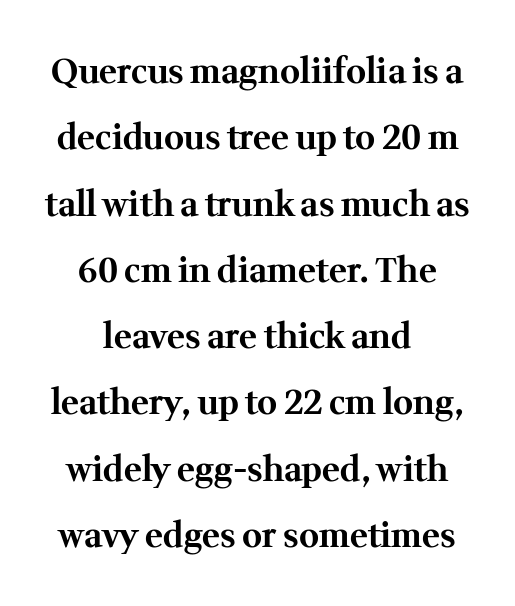
Varying glyph widths throughout — classic text-font behaviour. A full-strength bold gives these letters their thick strokes. Yep, those are serifs on the letters. This is the regular roman posture of the typeface. Any mark beneath the type? The region is blank.
